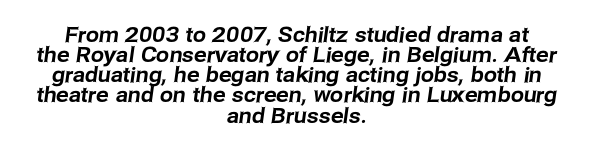
Glance below the letters and you will spot only blank space. Spacing between characters is what you'd get straight out of the box. Leading is clearly below the norm, producing a dense column. Teacher's note: observe the equal gaps on both sides — that is centered alignment.
